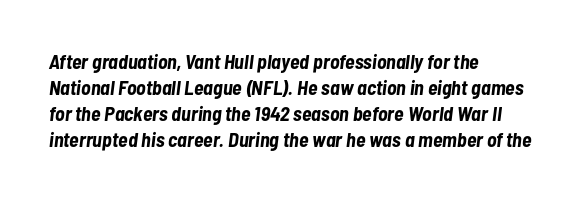
Q: Is the text bold? A: Yes.
Q: Is the text italic (slanted)? A: Yes, it leans right by about 7 degrees.
Q: Is the text underlined? A: No.
Q: How is the paragraph aligned? A: Left-aligned.
Q: Is the spacing between letters normal or unusually wide? A: Normal.
Q: Is the spacing between lines tight, normal or loose? A: Normal.
